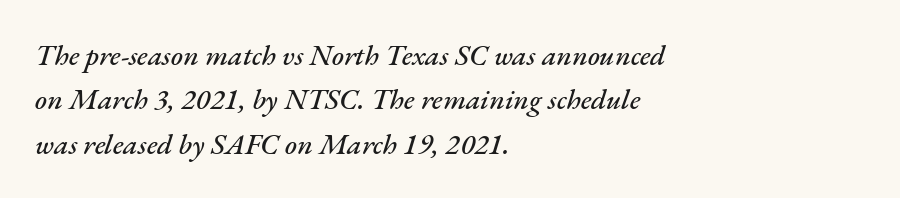
The specimen omits any rule beneath the text block's lines. The designer left line spacing at the default. The rendering uses natural spacing where letterforms have individual widths. The rendering applies a slant to the glyphs.
